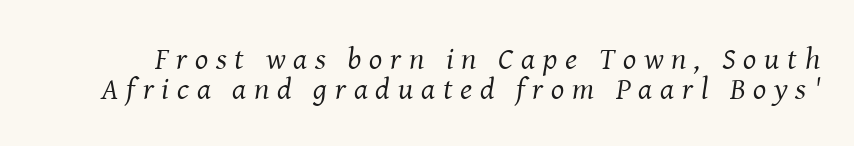
The image shows 31 px regular-weight serif type, italic (leaning right); set tight line spacing (0.98x), unusually wide letter spacing (+0.25 em), not underlined; medium stroke contrast and a medium x-height.
